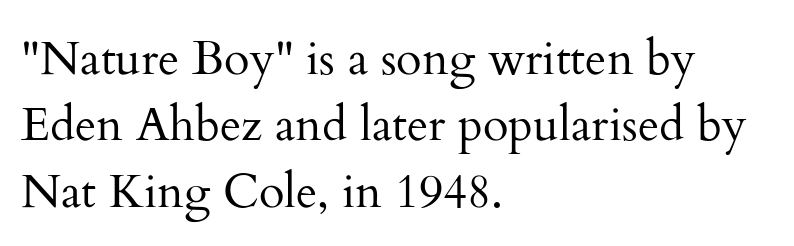
Q: Is the text bold? A: No.
Q: Is the text italic (slanted)? A: No, it is upright.
Q: Is the typeface a serif or a sans-serif typeface? A: Serif.
Q: Is the text underlined? A: No.
Q: How is the paragraph aligned? A: Left-aligned.
Q: Is the spacing between letters normal or unusually wide? A: Normal.
Q: Is the spacing between lines tight, normal or loose? A: Normal.
Q: Width (condensed, normal, or wide)? A: Normal.
Q: Stroke contrast? A: Medium.
Q: x-height? A: Small.
Q: Monospaced? A: No.
